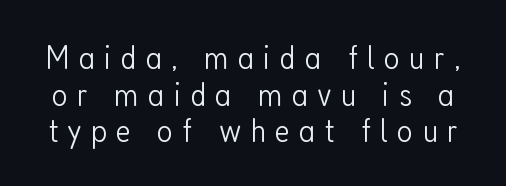
The image shows 35 px light, condensed sans-serif type, upright; set tight line spacing (1.05x), unusually wide letter spacing (+0.26 em), not underlined; low stroke contrast and a medium x-height.
